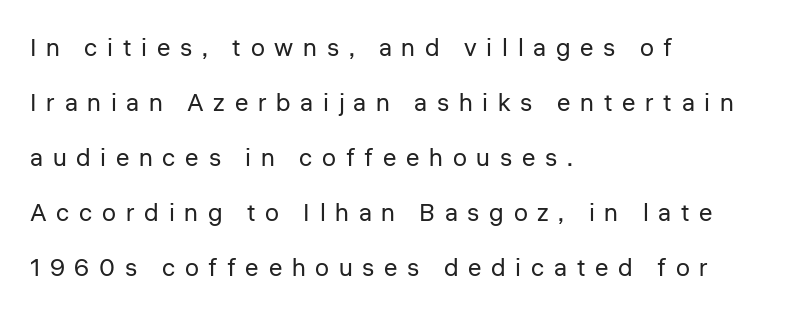
{"italic": "no", "bold": "no", "underline": "no", "align": "left", "line_spacing": "loose", "line_spacing_ratio": 2.2, "letter_spacing": "wide", "letter_spacing_em": 0.39, "glyph_px": 25}
